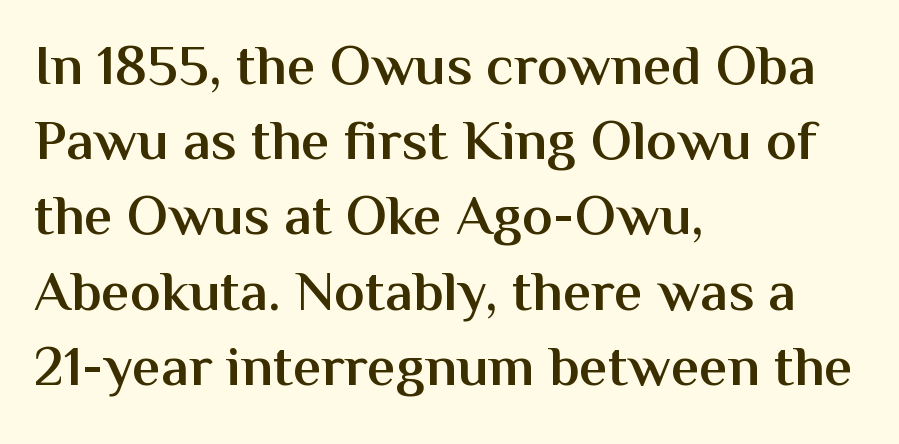
Is the letter spacing exaggerated? No — it looks like the ordinary default. Semibold letterforms, between regular and bold. Is this a fixed-width face? No — the glyphs have proportional, varying widths. Words float on clear page, feet unadorned.
